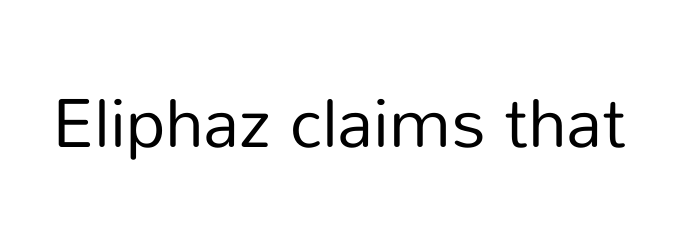
The image shows 69 px regular-weight sans-serif type, upright; set normal letter spacing, not underlined; low stroke contrast and a medium x-height.
